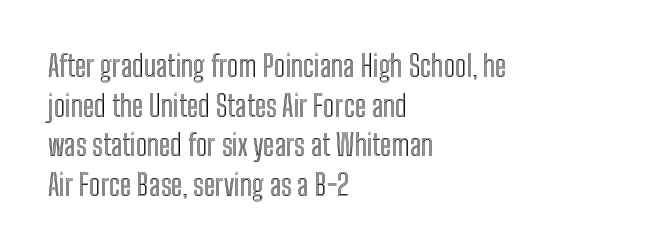
The image shows 29 px condensed type, upright; set left-aligned, normal line spacing (1.37x), normal letter spacing, not underlined; a medium x-height.
